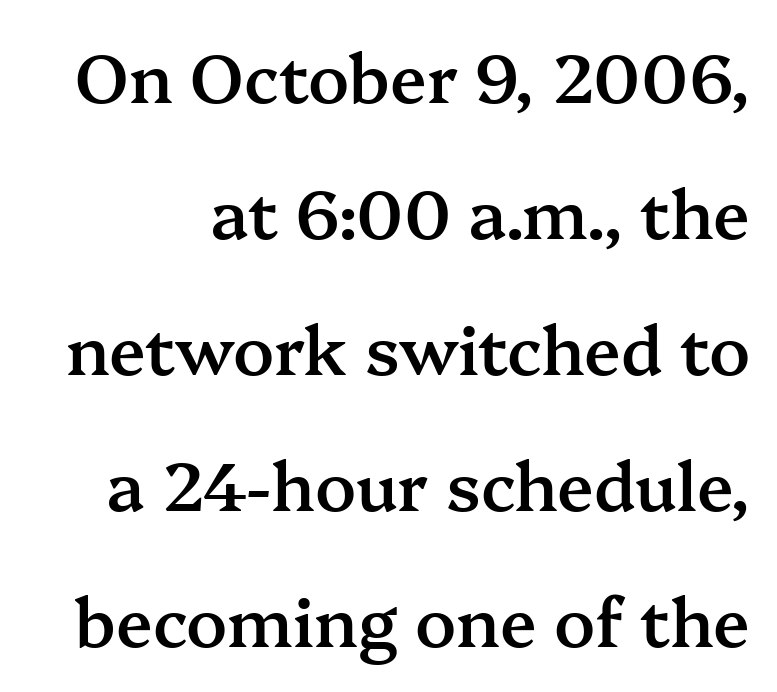
Q: Is the text bold? A: Semi-bold.
Q: Is the text italic (slanted)? A: No, it is upright.
Q: Is the typeface a serif or a sans-serif typeface? A: Serif.
Q: Is the text underlined? A: No.
Q: Is the spacing between letters normal or unusually wide? A: Normal.
Q: Is the spacing between lines tight, normal or loose? A: Loose.
Q: Width (condensed, normal, or wide)? A: Normal.
Q: Stroke contrast? A: Medium.
Q: x-height? A: Medium.
Q: Monospaced? A: No.
